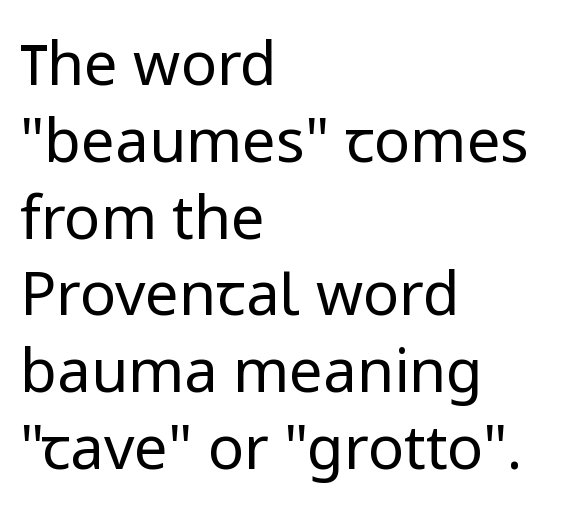
The image shows 60 px regular-weight sans-serif type, upright; set left-aligned, normal line spacing (1.28x), normal letter spacing, not underlined; low stroke contrast and a medium x-height.
